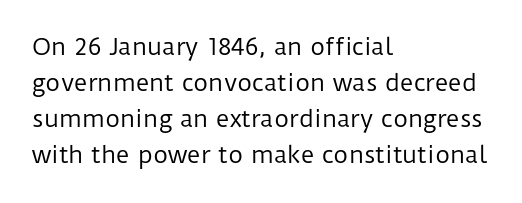
The image shows 23 px text type, upright; set left-aligned, normal line spacing (1.57x), normal letter spacing, not underlined.
